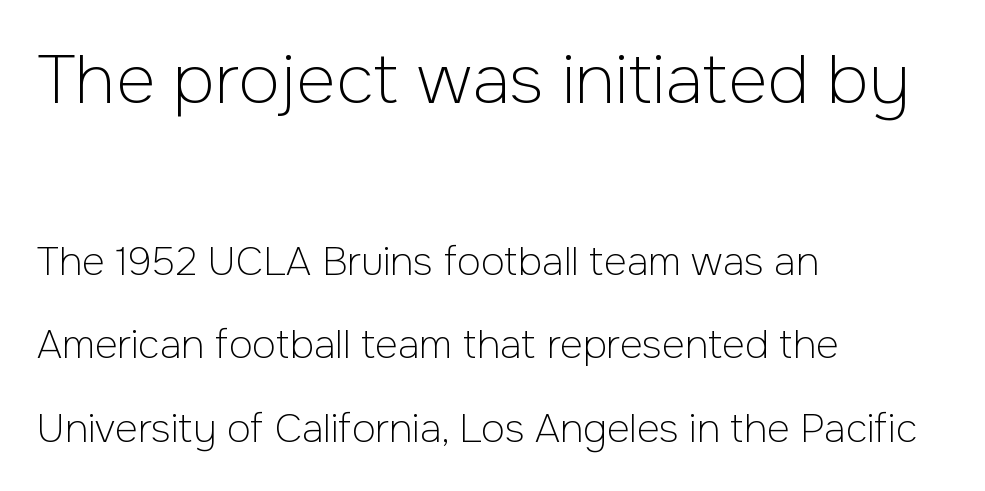
The image shows 68 px light sans-serif type, upright; set left-aligned, loose line spacing (2.14x), normal letter spacing, not underlined; the first (top) block is 1.74x larger; low stroke contrast and a medium x-height.
